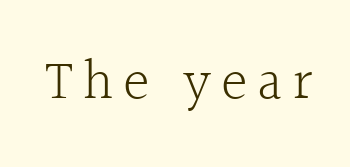
The image shows 57 px light serif type, upright; set not underlined; a medium x-height.
